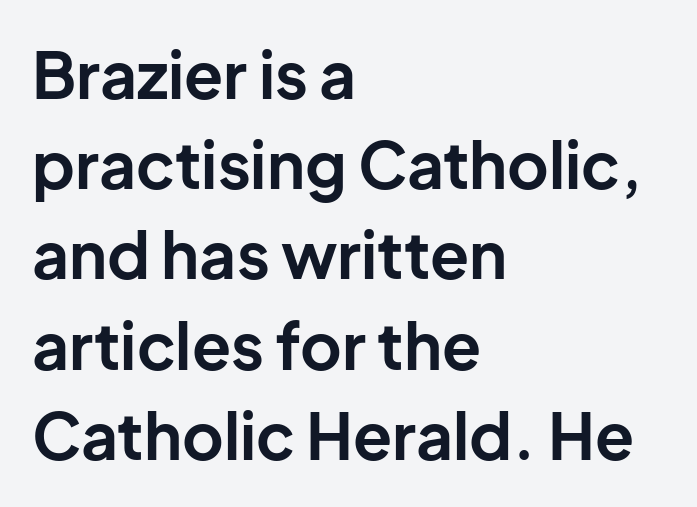
{"serif": "no", "italic": "no", "bold": "yes", "weight": "bold", "width": "normal", "stroke_contrast": "low", "x_height": "medium", "monospaced": "no", "underline": "no", "align": "left", "line_spacing": "normal", "line_spacing_ratio": 1.41, "letter_spacing": "normal", "letter_spacing_em": 0.0, "glyph_px": 64}
